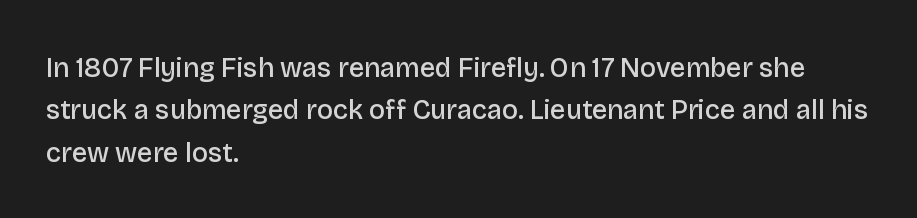
The image shows 27 px text type, upright; set left-aligned, normal line spacing (1.57x), normal letter spacing, not underlined.
